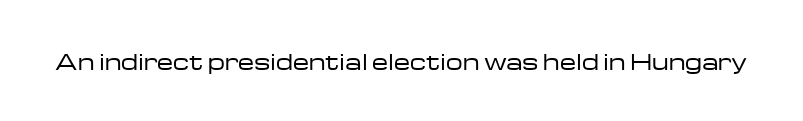
Q: Is the text bold? A: No.
Q: Is the text italic (slanted)? A: No, it is upright.
Q: Is the text underlined? A: No.
Q: Is the spacing between letters normal or unusually wide? A: Normal.
